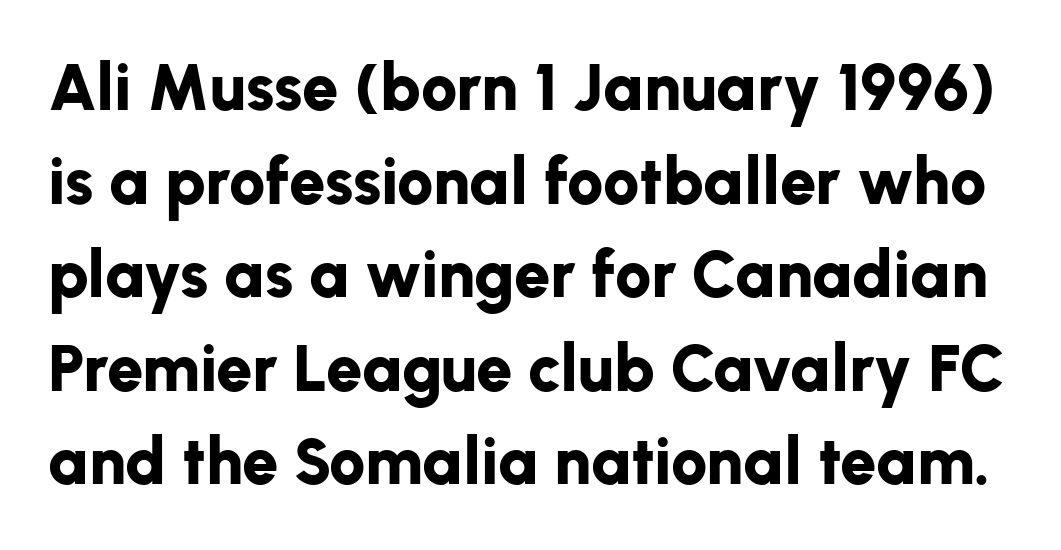
The image shows 65 px bold sans-serif type, upright; set normal line spacing (1.44x), normal letter spacing, not underlined; low stroke contrast and a medium x-height.
